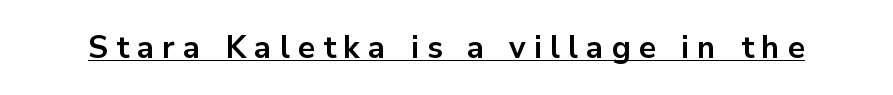
The image shows 31 px bold sans-serif type, upright; set unusually wide letter spacing (+0.26 em), underlined; low stroke contrast and a medium x-height.
